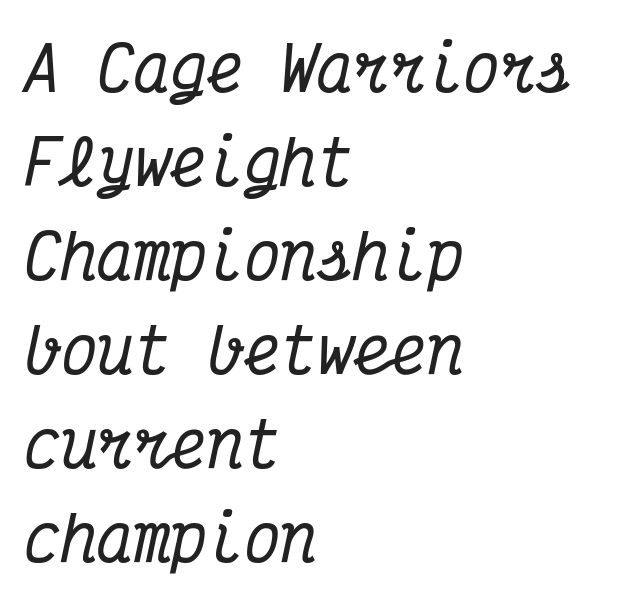
{"serif": "yes", "italic": "yes", "lean": "right", "slant_degrees": 12, "width": "condensed", "stroke_contrast": "medium", "x_height": "medium", "monospaced": "yes", "underline": "no", "align": "left", "line_spacing": "normal", "line_spacing_ratio": 1.54, "letter_spacing": "normal", "letter_spacing_em": 0.0, "glyph_px": 61}
